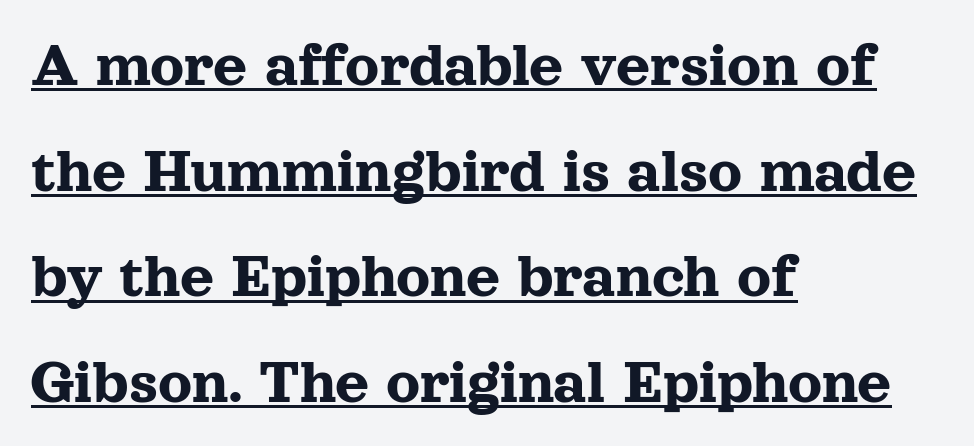
Q: Is the text italic (slanted)? A: No, it is upright.
Q: Is the typeface a serif or a sans-serif typeface? A: Serif.
Q: Is the text underlined? A: Yes.
Q: How is the paragraph aligned? A: Left-aligned.
Q: Is the spacing between letters normal or unusually wide? A: Normal.
Q: Is the spacing between lines tight, normal or loose? A: Normal.
Q: Width (condensed, normal, or wide)? A: Normal.
Q: x-height? A: Medium.
Q: Monospaced? A: No.
